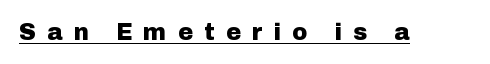
This sample carries an underscore along the baseline area. The face used here has the dense, thick strokes of a bold. Tracking value appears strongly positive — letters spread wide. It's the straight-up-and-down kind of type.
